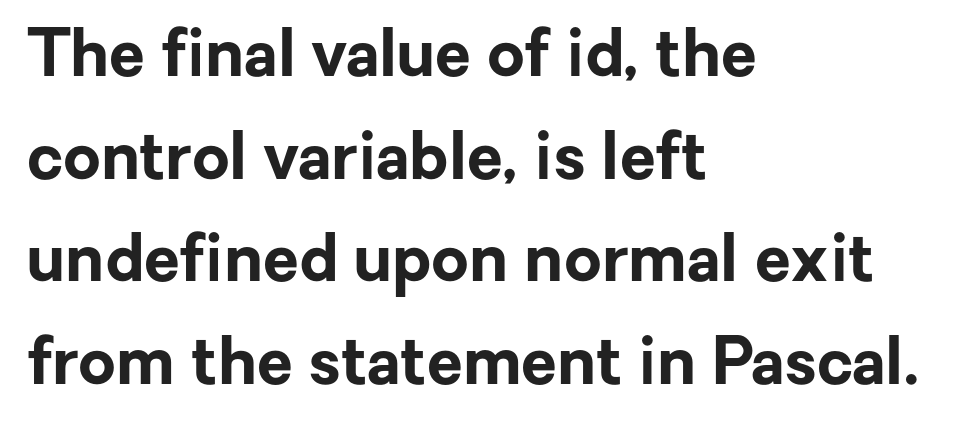
Q: Is the text bold? A: Yes.
Q: Is the text italic (slanted)? A: No, it is upright.
Q: Is the typeface a serif or a sans-serif typeface? A: Sans-serif.
Q: Is the text underlined? A: No.
Q: How is the paragraph aligned? A: Left-aligned.
Q: Is the spacing between letters normal or unusually wide? A: Normal.
Q: Is the spacing between lines tight, normal or loose? A: Normal.
Q: Width (condensed, normal, or wide)? A: Normal.
Q: Stroke contrast? A: Low.
Q: x-height? A: Medium.
Q: Monospaced? A: No.
